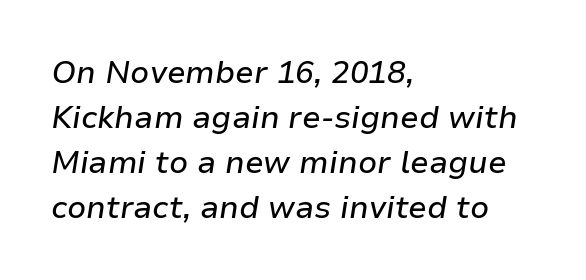
The image shows 31 px text type, italic (leaning right); set left-aligned, normal line spacing (1.45x), normal letter spacing, not underlined; low stroke contrast and a medium x-height.
